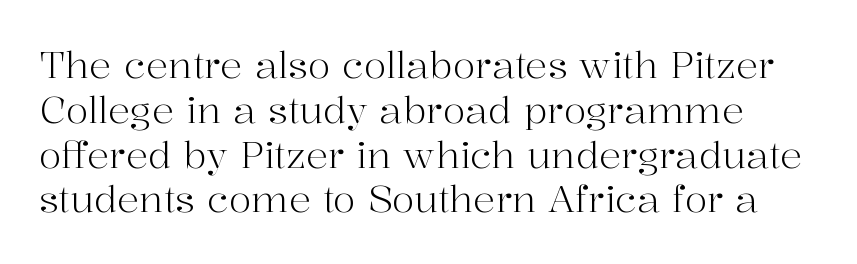
{"serif": "yes", "italic": "no", "bold": "no", "weight": "light", "width": "normal", "stroke_contrast": "high", "x_height": "medium", "monospaced": "no", "underline": "no", "line_spacing_ratio": 1.21, "letter_spacing": "normal", "letter_spacing_em": 0.0, "glyph_px": 37}
